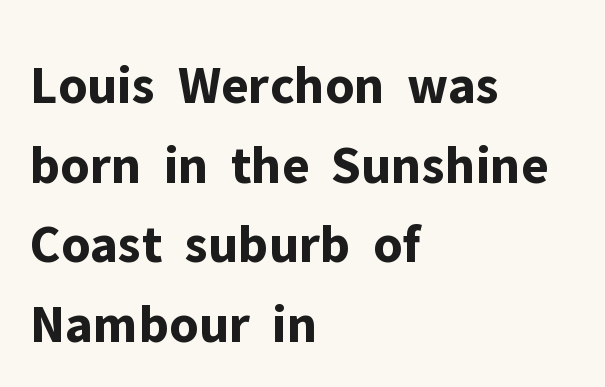
The image shows 55 px bold sans-serif type, upright; set left-aligned, normal line spacing (1.45x), normal letter spacing, not underlined; low stroke contrast and a medium x-height.
